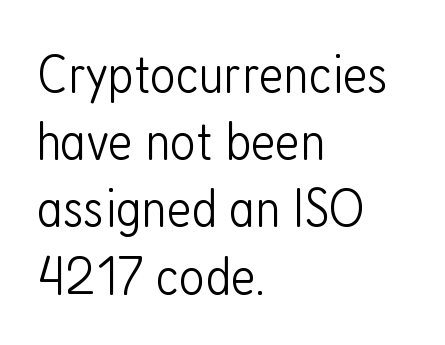
Q: Is the text bold? A: No.
Q: Is the text italic (slanted)? A: No, it is upright.
Q: Is the typeface a serif or a sans-serif typeface? A: Sans-serif.
Q: Is the text underlined? A: No.
Q: How is the paragraph aligned? A: Left-aligned.
Q: Is the spacing between letters normal or unusually wide? A: Normal.
Q: Width (condensed, normal, or wide)? A: Condensed.
Q: Stroke contrast? A: Low.
Q: x-height? A: Medium.
Q: Monospaced? A: No.
